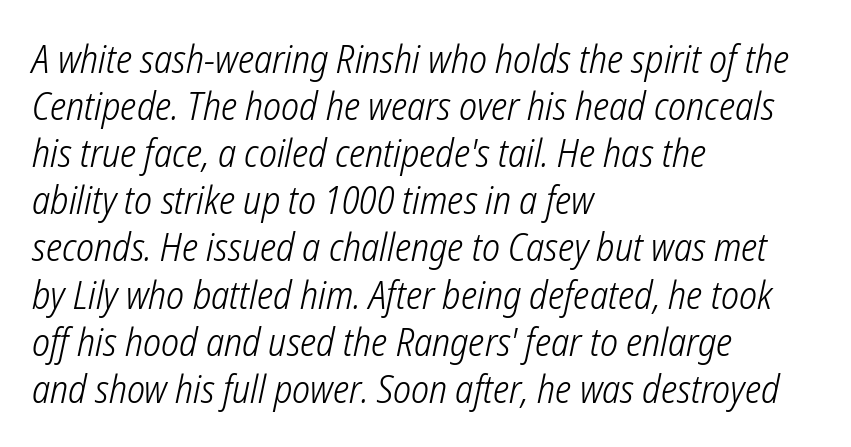
{"serif": "no", "bold": "no", "weight": "light", "width": "condensed", "stroke_contrast": "low", "x_height": "medium", "monospaced": "no", "underline": "no", "align": "left", "line_spacing_ratio": 1.24, "letter_spacing": "normal", "letter_spacing_em": 0.0, "glyph_px": 38}
